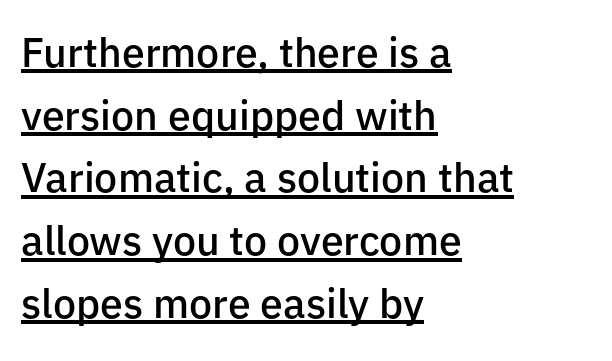
The image shows 41 px semibold sans-serif type, upright; set left-aligned, normal line spacing (1.53x), normal letter spacing, underlined; low stroke contrast and a medium x-height.
